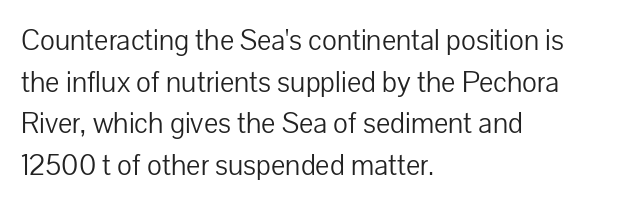
{"serif": "no", "italic": "no", "bold": "no", "weight": "light", "width": "normal", "stroke_contrast": "low", "x_height": "medium", "monospaced": "no", "underline": "no", "align": "left", "line_spacing": "normal", "line_spacing_ratio": 1.39, "letter_spacing": "normal", "letter_spacing_em": 0.0, "glyph_px": 30}
